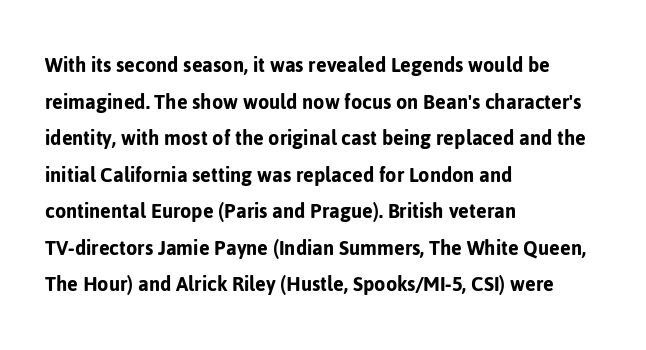
The image shows 23 px text type, upright; set left-aligned, normal line spacing (1.59x), normal letter spacing, not underlined.
